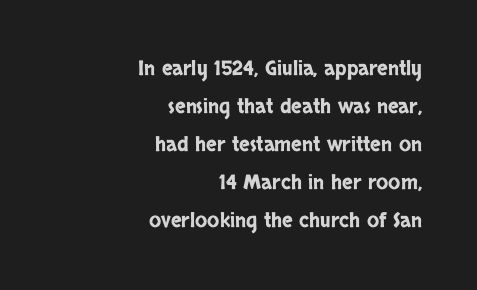
{"italic": "no", "underline": "no", "align": "right", "line_spacing": "loose", "line_spacing_ratio": 1.9, "letter_spacing": "normal", "letter_spacing_em": 0.0, "glyph_px": 20}
